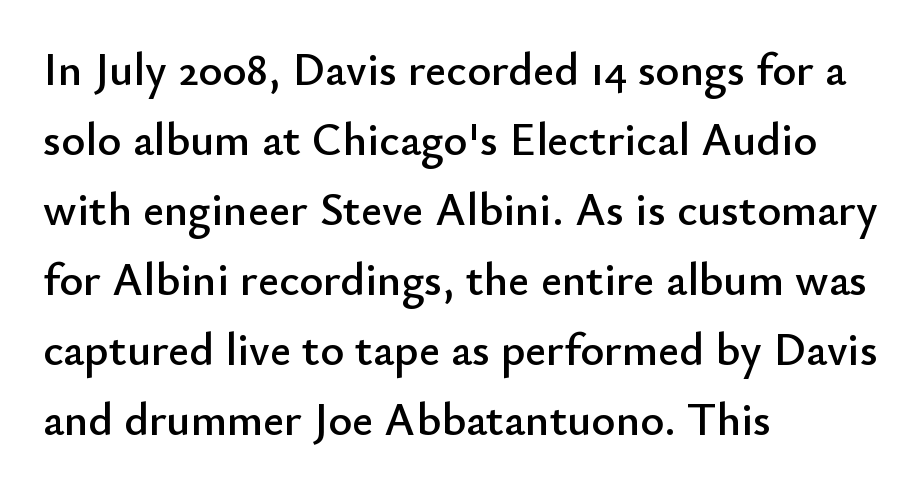
Q: Is the text italic (slanted)? A: No, it is upright.
Q: Is the typeface a serif or a sans-serif typeface? A: Sans-serif.
Q: Is the text underlined? A: No.
Q: How is the paragraph aligned? A: Left-aligned.
Q: Is the spacing between letters normal or unusually wide? A: Normal.
Q: Is the spacing between lines tight, normal or loose? A: Normal.
Q: Width (condensed, normal, or wide)? A: Normal.
Q: Stroke contrast? A: Low.
Q: x-height? A: Small.
Q: Monospaced? A: No.
